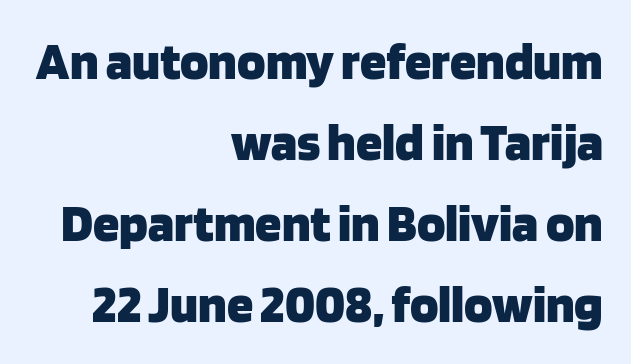
Q: Is the text bold? A: Yes.
Q: Is the text italic (slanted)? A: No, it is upright.
Q: Is the typeface a serif or a sans-serif typeface? A: Sans-serif.
Q: Is the text underlined? A: No.
Q: How is the paragraph aligned? A: Right-aligned.
Q: Is the spacing between letters normal or unusually wide? A: Normal.
Q: Is the spacing between lines tight, normal or loose? A: Normal.
Q: Width (condensed, normal, or wide)? A: Normal.
Q: Stroke contrast? A: Low.
Q: x-height? A: Large.
Q: Monospaced? A: No.
